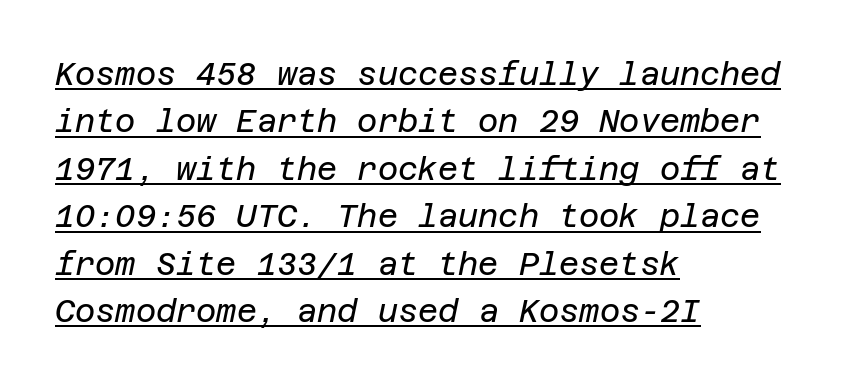
The passage shown leans; its letterforms are oblique. What decoration does the sample have? An underline. Quick note: interline space is typical. The passage shown is not bold in any degree.
